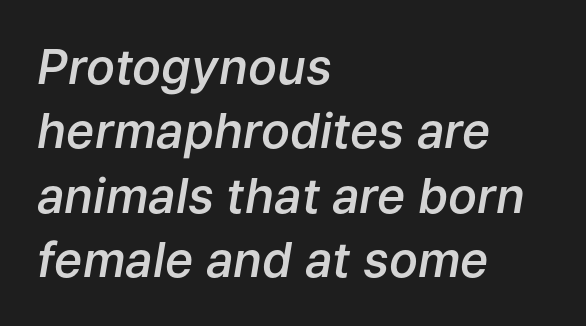
Q: Is the text bold? A: Semi-bold.
Q: Is the text italic (slanted)? A: Yes, it leans right by about 9 degrees.
Q: Is the text underlined? A: No.
Q: How is the paragraph aligned? A: Left-aligned.
Q: Is the spacing between letters normal or unusually wide? A: Normal.
Q: Is the spacing between lines tight, normal or loose? A: Normal.
Q: Width (condensed, normal, or wide)? A: Normal.
Q: Stroke contrast? A: Low.
Q: x-height? A: Medium.
Q: Monospaced? A: No.
